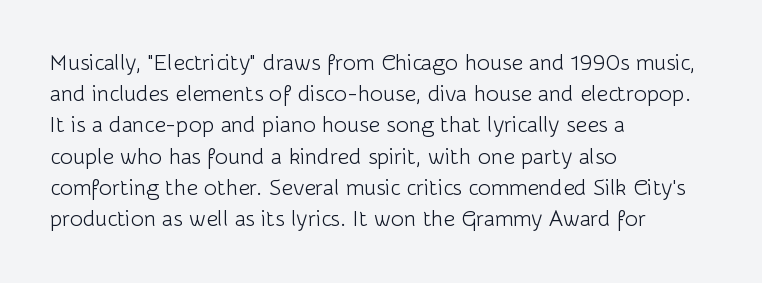
{"italic": "no", "bold": "no", "underline": "no", "align": "left", "line_spacing": "normal", "line_spacing_ratio": 1.42, "letter_spacing": "normal", "letter_spacing_em": 0.0, "glyph_px": 22}
